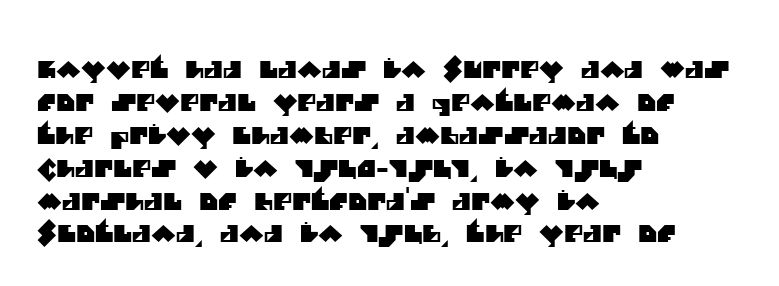
{"underline": "no", "align": "left", "line_spacing": "normal", "line_spacing_ratio": 1.43, "letter_spacing": "normal", "letter_spacing_em": 0.0, "glyph_px": 23}
